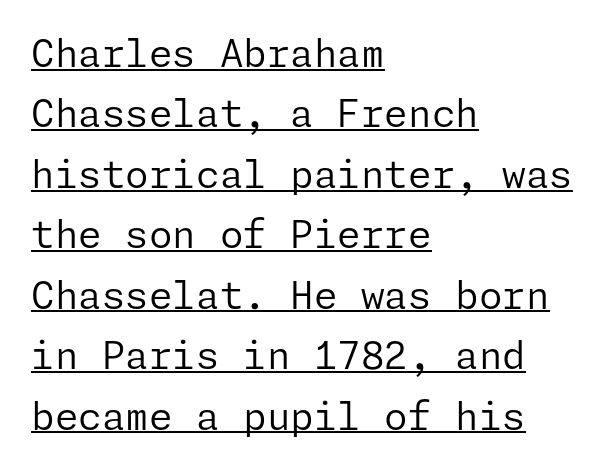
The image shows 38 px regular-weight sans-serif type, upright; set left-aligned, normal line spacing (1.59x), normal letter spacing, underlined; low stroke contrast and a medium x-height.
